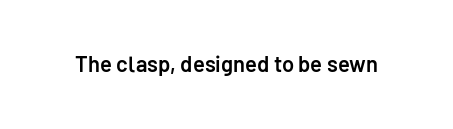
There is no visible air inserted between adjacent glyphs. The characters look somewhat weighty, a semibold short of true bold. Check the space under the baseline: it is left empty. Ascenders rise straight up at ninety degrees.
